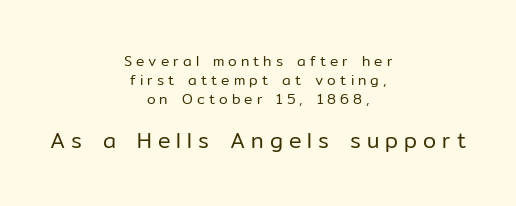
Q: Is the text bold? A: No.
Q: Is the text italic (slanted)? A: No, it is upright.
Q: Is the text underlined? A: No.
Q: How is the paragraph aligned? A: Centered.
Q: Is the spacing between letters normal or unusually wide? A: Unusually wide.
Q: Is the spacing between lines tight, normal or loose? A: Normal.
Q: Which block of text is set in a larger size, the first (top) or the second (bottom)? A: The second (bottom) one.
